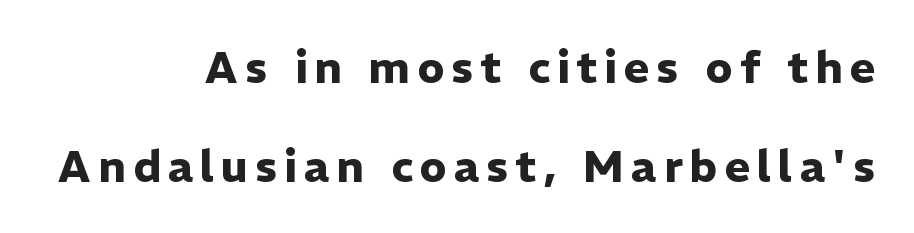
Q: Is the text bold? A: Yes.
Q: Is the text italic (slanted)? A: No, it is upright.
Q: Is the typeface a serif or a sans-serif typeface? A: Sans-serif.
Q: Is the text underlined? A: No.
Q: How is the paragraph aligned? A: Right-aligned.
Q: Is the spacing between lines tight, normal or loose? A: Loose.
Q: Width (condensed, normal, or wide)? A: Normal.
Q: Stroke contrast? A: Low.
Q: x-height? A: Medium.
Q: Monospaced? A: No.
